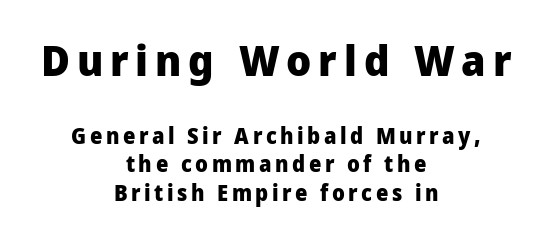
Q: Is the text bold? A: Yes.
Q: Is the text italic (slanted)? A: No, it is upright.
Q: Is the typeface a serif or a sans-serif typeface? A: Sans-serif.
Q: Is the text underlined? A: No.
Q: How is the paragraph aligned? A: Centered.
Q: Is the spacing between lines tight, normal or loose? A: Normal.
Q: Which block of text is set in a larger size, the first (top) or the second (bottom)? A: The first (top) one.
Q: Width (condensed, normal, or wide)? A: Normal.
Q: Stroke contrast? A: Low.
Q: x-height? A: Medium.
Q: Monospaced? A: No.
